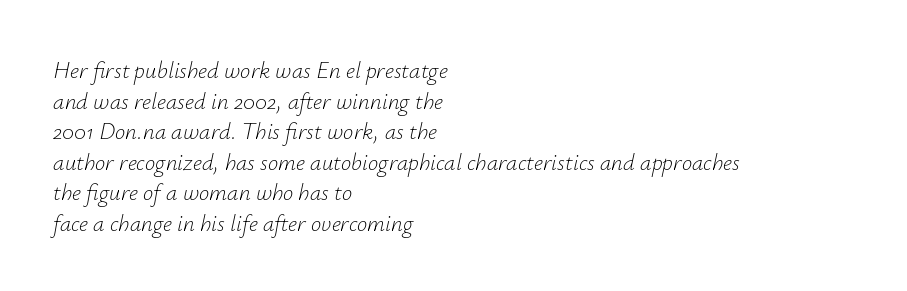
The image shows 23 px text type, italic (leaning right); set left-aligned, normal line spacing (1.33x), normal letter spacing, not underlined.
